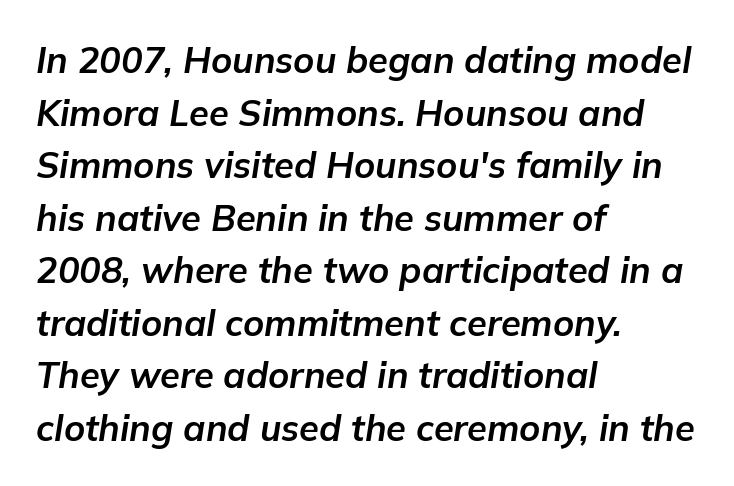
Q: Is the text bold? A: Yes.
Q: Is the text italic (slanted)? A: Yes, it leans right by about 9 degrees.
Q: Is the text underlined? A: No.
Q: How is the paragraph aligned? A: Left-aligned.
Q: Is the spacing between letters normal or unusually wide? A: Normal.
Q: Is the spacing between lines tight, normal or loose? A: Normal.
Q: Width (condensed, normal, or wide)? A: Normal.
Q: Stroke contrast? A: Low.
Q: x-height? A: Medium.
Q: Monospaced? A: No.
